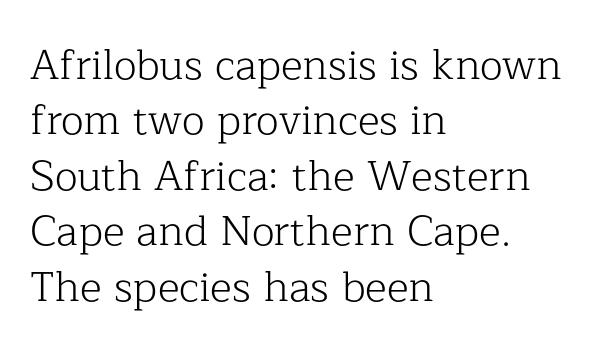
Q: Is the text bold? A: No.
Q: Is the text italic (slanted)? A: No, it is upright.
Q: Is the typeface a serif or a sans-serif typeface? A: Serif.
Q: Is the text underlined? A: No.
Q: How is the paragraph aligned? A: Left-aligned.
Q: Is the spacing between letters normal or unusually wide? A: Normal.
Q: Is the spacing between lines tight, normal or loose? A: Normal.
Q: Width (condensed, normal, or wide)? A: Normal.
Q: Stroke contrast? A: Low.
Q: x-height? A: Medium.
Q: Monospaced? A: No.
